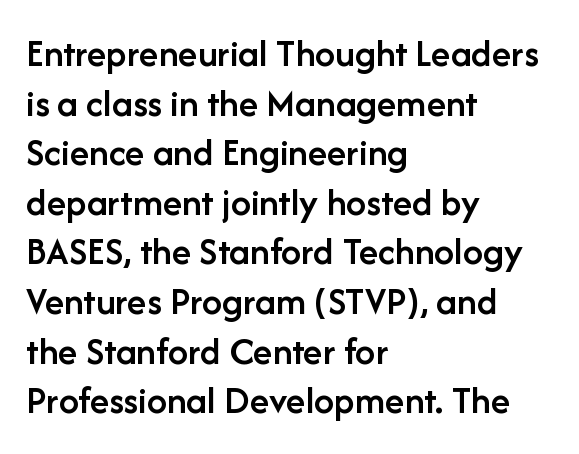
The specimen omits any rule beneath the text block's lines. The specimen reads as upright at a glance. Between one letter and the next there's only the usual sliver of space. Layout note: lines flush left.
